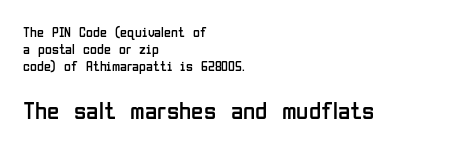
This is roman type, the default non-slanted kind. Layout note: lines flush left. The foot of each line stays bare and open. The gaps between neighbouring characters are ordinary and unremarkable. Bold? No — there's no thickening of the strokes.
